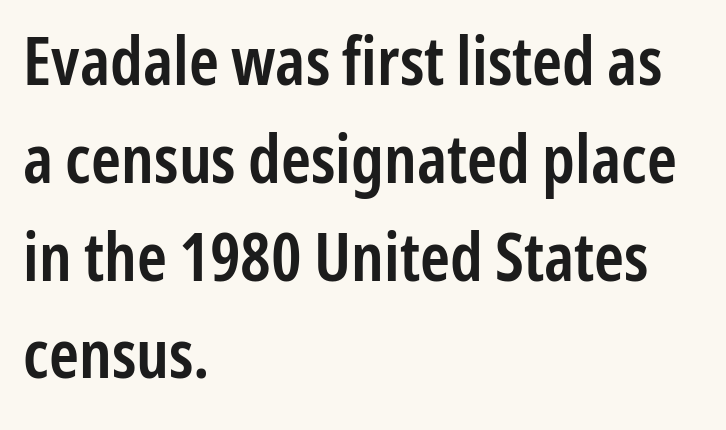
The image shows 67 px semibold, condensed sans-serif type, upright; set left-aligned, normal line spacing (1.46x), normal letter spacing, not underlined; low stroke contrast and a medium x-height.
